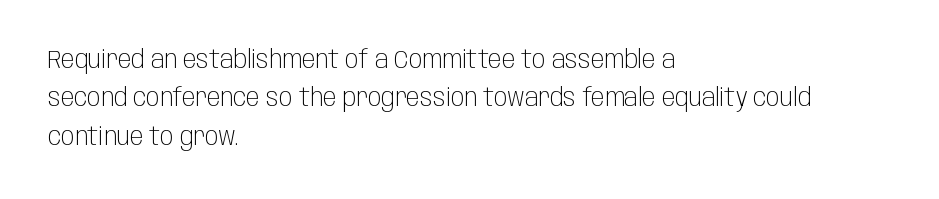
The image shows 25 px text type, upright; set left-aligned, normal line spacing (1.54x), normal letter spacing, not underlined.
